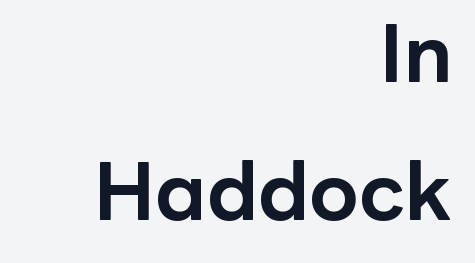
Q: Is the text bold? A: Yes.
Q: Is the text italic (slanted)? A: No, it is upright.
Q: Is the typeface a serif or a sans-serif typeface? A: Sans-serif.
Q: Is the text underlined? A: No.
Q: How is the paragraph aligned? A: Right-aligned.
Q: Is the spacing between letters normal or unusually wide? A: Normal.
Q: Width (condensed, normal, or wide)? A: Normal.
Q: Stroke contrast? A: Low.
Q: x-height? A: Medium.
Q: Monospaced? A: No.
